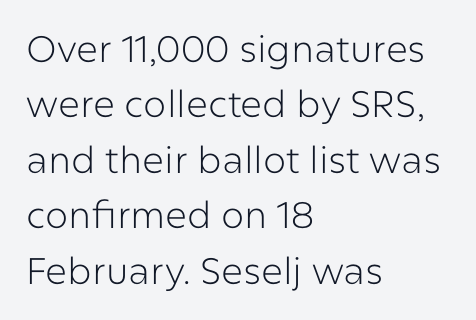
{"serif": "no", "italic": "no", "bold": "no", "weight": "light", "width": "normal", "stroke_contrast": "low", "x_height": "medium", "monospaced": "no", "underline": "no", "align": "left", "line_spacing": "normal", "line_spacing_ratio": 1.5, "letter_spacing": "normal", "letter_spacing_em": 0.0, "glyph_px": 37}
